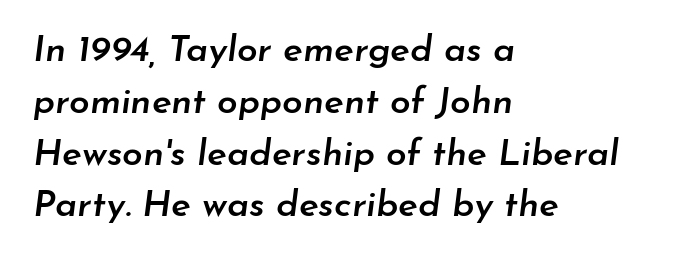
Leading matches the norm, producing a regular column. Left-aligned paragraph, ragged on the right. Between one letter and the next there's only the usual sliver of space. This is oblique type, the kind used for emphasis or titles. Bold? Not quite — semibold, heavier than regular but stopping short. Spacing verdict: proportional, widths tailored to each character.
